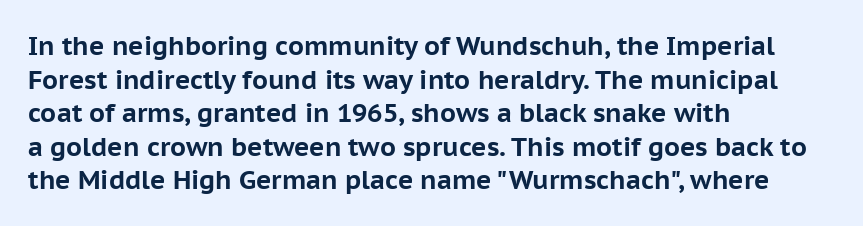
{"italic": "no", "bold": "yes", "underline": "no", "align": "left", "line_spacing": "normal", "line_spacing_ratio": 1.29, "letter_spacing": "normal", "letter_spacing_em": 0.0, "glyph_px": 26}
